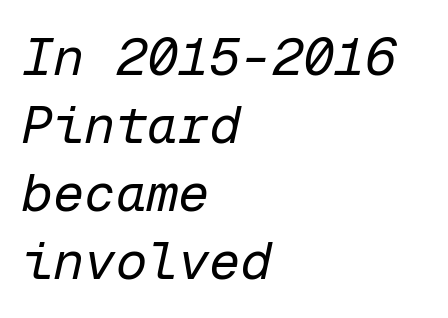
One glance says typical: line gaps are just what's usual. Is the letter spacing exaggerated? No — it looks like the ordinary default. Rule under the text: the space is simply empty. The letters are slanted; this is an italic face. Do the characters align in a grid? Yes, the font is monospaced. Layout note: lines flush left.
